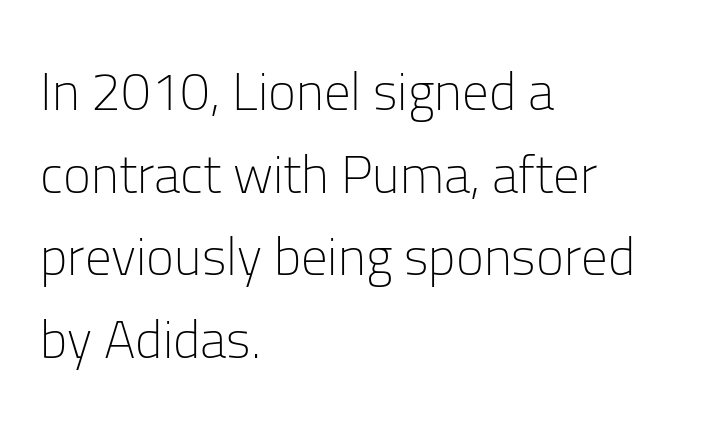
The image shows 53 px light sans-serif type, upright; set left-aligned, normal line spacing (1.56x), normal letter spacing, not underlined; low stroke contrast and a medium x-height.
